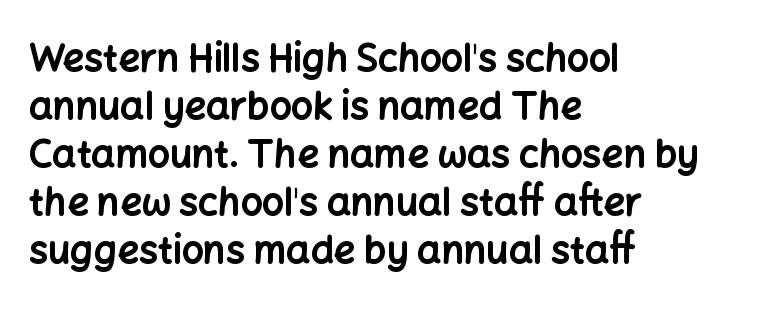
The image shows 38 px bold sans-serif type, upright; set left-aligned, normal line spacing (1.26x), normal letter spacing, not underlined; low stroke contrast and a medium x-height.
